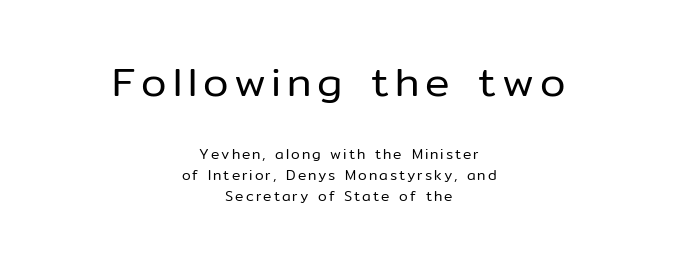
Q: Is the text bold? A: No.
Q: Is the text italic (slanted)? A: No, it is upright.
Q: Is the typeface a serif or a sans-serif typeface? A: Sans-serif.
Q: Is the text underlined? A: No.
Q: How is the paragraph aligned? A: Centered.
Q: Is the spacing between lines tight, normal or loose? A: Normal.
Q: Which block of text is set in a larger size, the first (top) or the second (bottom)? A: The first (top) one.
Q: Width (condensed, normal, or wide)? A: Normal.
Q: Stroke contrast? A: Low.
Q: x-height? A: Medium.
Q: Monospaced? A: No.
